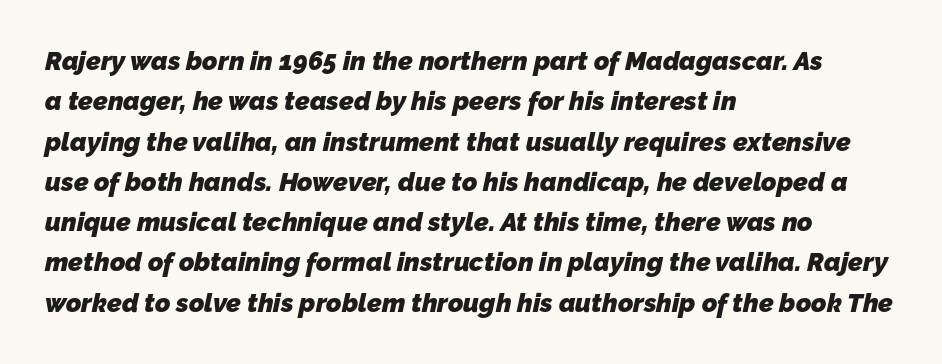
Q: Is the text bold? A: Yes.
Q: Is the text underlined? A: No.
Q: How is the paragraph aligned? A: Left-aligned.
Q: Is the spacing between letters normal or unusually wide? A: Normal.
Q: Is the spacing between lines tight, normal or loose? A: Normal.
